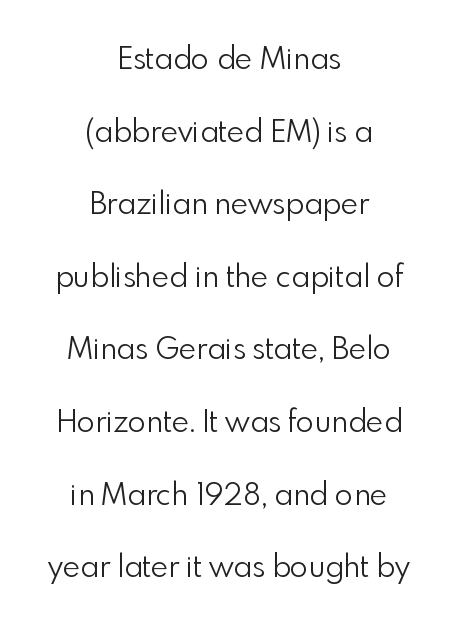
{"serif": "no", "italic": "no", "bold": "no", "weight": "light", "width": "normal", "x_height": "small", "monospaced": "no", "underline": "no", "align": "center", "line_spacing": "loose", "line_spacing_ratio": 2.42, "letter_spacing": "normal", "letter_spacing_em": 0.0, "glyph_px": 30}
